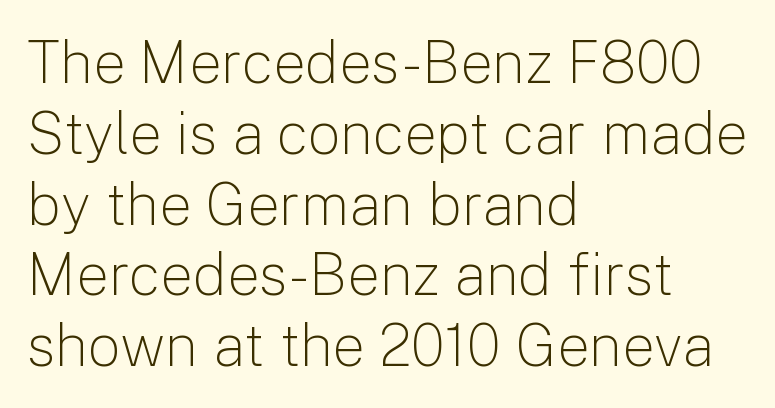
This rendering employs a face without finishing strokes, i.e., a sans-serif. Only glyphs here, with clear space below each row. Reading down the block, your eye returns to a fixed left position each line. Here the glyphs are tracked normally, forming tight word shapes. Nothing heavy about these letters — not bold at all.
